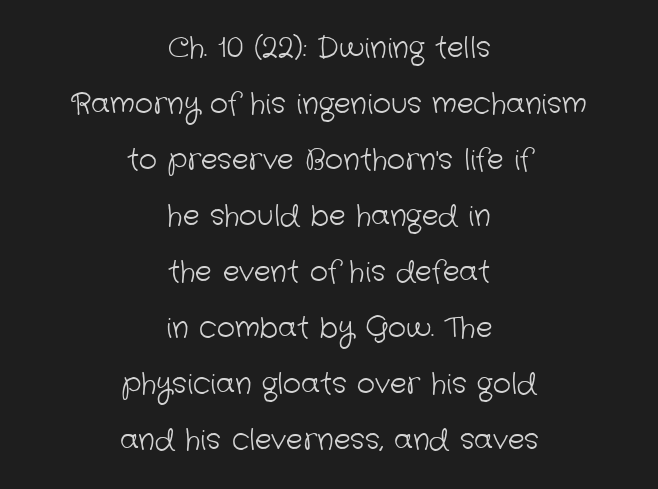
The image shows 28 px light sans-serif type; set centered, loose line spacing (2.0x), normal letter spacing, not underlined; low stroke contrast and a medium x-height.
